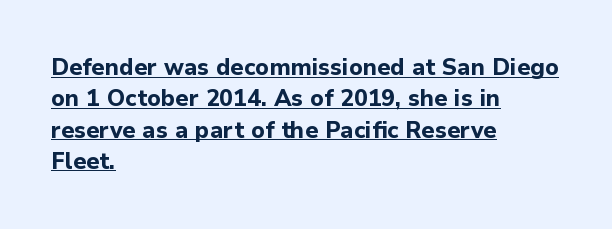
{"italic": "no", "bold": "yes", "underline": "yes", "align": "left", "line_spacing": "normal", "line_spacing_ratio": 1.36, "letter_spacing": "normal", "letter_spacing_em": 0.0, "glyph_px": 23}
